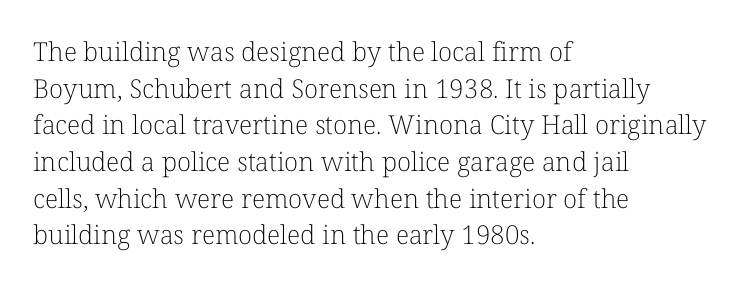
The image shows 26 px text type, upright; set left-aligned, normal line spacing (1.41x), normal letter spacing, not underlined.
